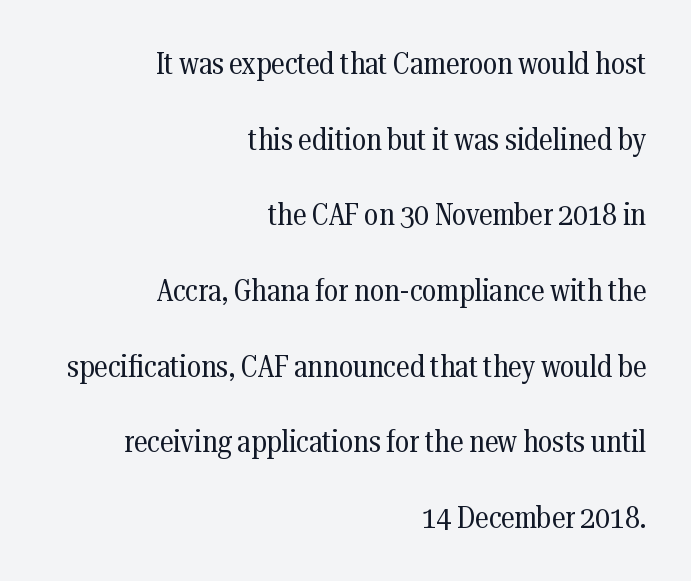
{"serif": "yes", "italic": "no", "bold": "no", "weight": "regular", "width": "condensed", "stroke_contrast": "medium", "x_height": "medium", "monospaced": "no", "underline": "no", "align": "right", "line_spacing": "loose", "line_spacing_ratio": 2.44, "letter_spacing": "normal", "letter_spacing_em": 0.0, "glyph_px": 31}
